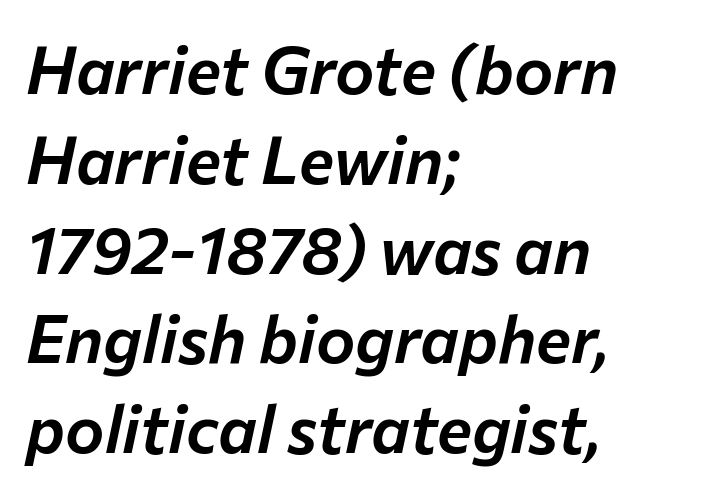
Q: Is the text italic (slanted)? A: Yes, it leans right by about 12 degrees.
Q: Is the text underlined? A: No.
Q: How is the paragraph aligned? A: Left-aligned.
Q: Is the spacing between letters normal or unusually wide? A: Normal.
Q: Is the spacing between lines tight, normal or loose? A: Normal.
Q: Width (condensed, normal, or wide)? A: Normal.
Q: Stroke contrast? A: Low.
Q: x-height? A: Medium.
Q: Monospaced? A: No.
